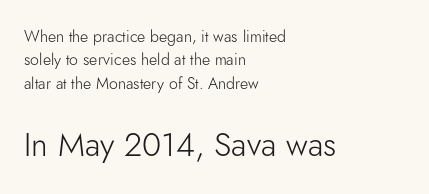
Does the bottom block carry the larger type? Yes, it does. Successive baselines arrive at the customary interval. Proportional: the letters do not fall into vertical columns. These lines are composed in type without serifs. Reading down the block, your eye returns to a fixed left position each line.
